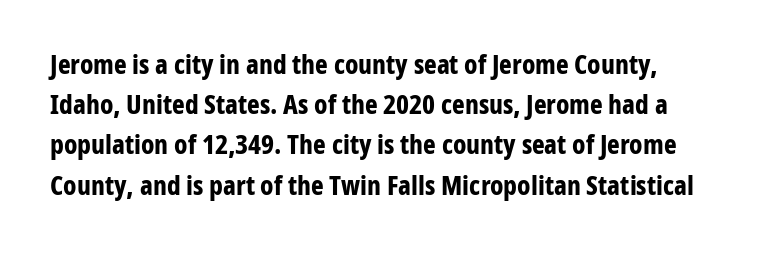
The strokes are fattened all the way to bold. A roman cut, with each character standing at attention. Only glyphs here, with clear space below each row. Regarding leading, the lines here are spaced in the standard way. The type is set solid horizontally, with unmodified tracking.
